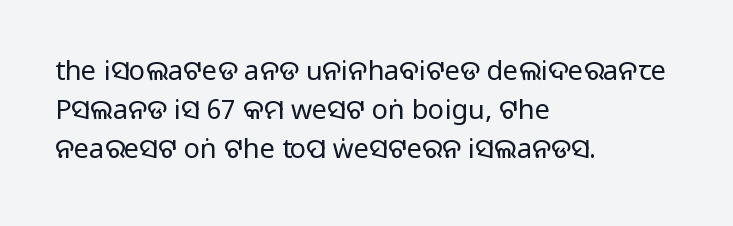
The image shows 27 px text type, upright; set left-aligned, normal line spacing (1.45x), normal letter spacing, not underlined.
